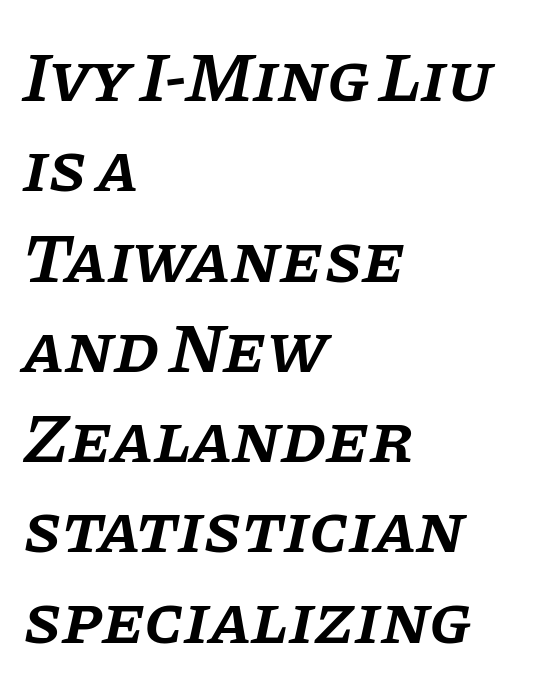
The image shows 70 px semibold serif type, italic (leaning right); set left-aligned, normal line spacing (1.29x), normal letter spacing, not underlined; low stroke contrast and a large x-height.
